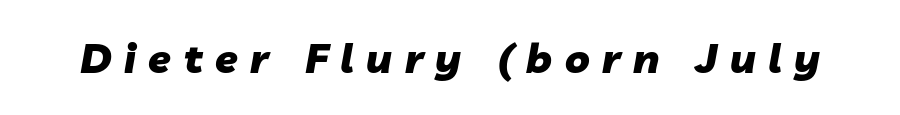
Q: Is the text bold? A: Yes.
Q: Is the text italic (slanted)? A: Yes, it leans right by about 10 degrees.
Q: Is the text underlined? A: No.
Q: Is the spacing between letters normal or unusually wide? A: Unusually wide.
Q: Width (condensed, normal, or wide)? A: Normal.
Q: Stroke contrast? A: Low.
Q: x-height? A: Medium.
Q: Monospaced? A: No.
